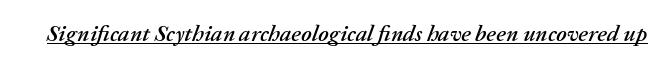
The passage shown has conventional tracking throughout. Observe the lean: these are italic letterforms. In designer terms, the underline attribute is active on this setting.
